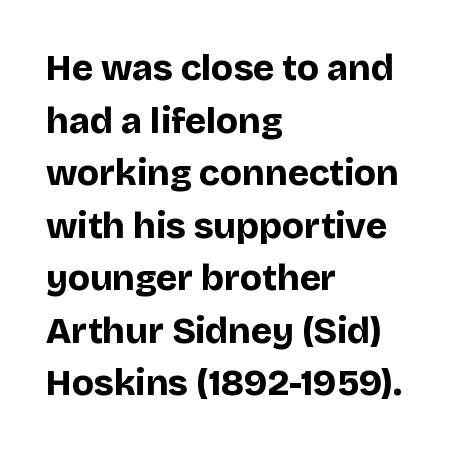
The image shows 36 px bold sans-serif type, upright; set left-aligned, normal line spacing (1.46x), normal letter spacing, not underlined; low stroke contrast and a large x-height.
